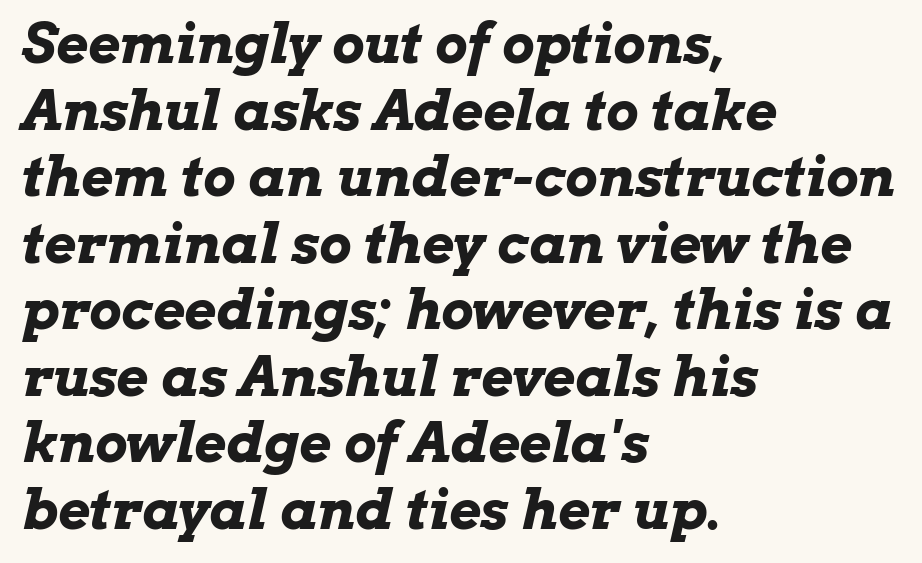
The setting favours the left margin, as ordinary paragraphs usually do. Quick note: underline off. Compared with ordinary roman type, these characters are visibly tilted. Caption: bold face, heavy strokes. This sample has the flowing, uneven cadence of proportional lettering.
